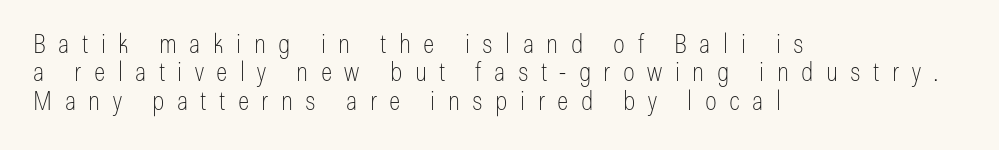
The image shows 27 px text type, upright; set left-aligned, tight line spacing (1.05x), unusually wide letter spacing (+0.46 em), not underlined.
